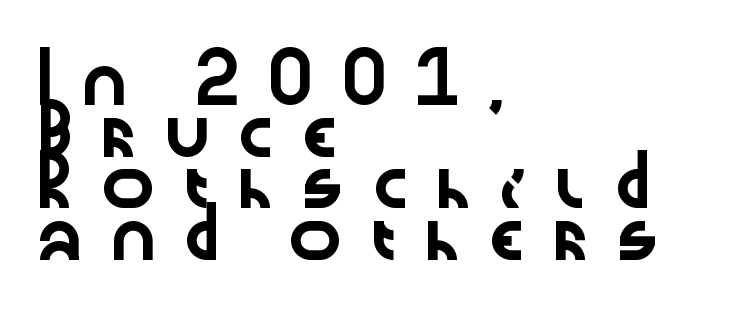
The image shows 46 px wide sans-serif type, upright; set left-aligned, tight line spacing (1.12x), unusually wide letter spacing (+0.44 em), not underlined; low stroke contrast and a medium x-height.
